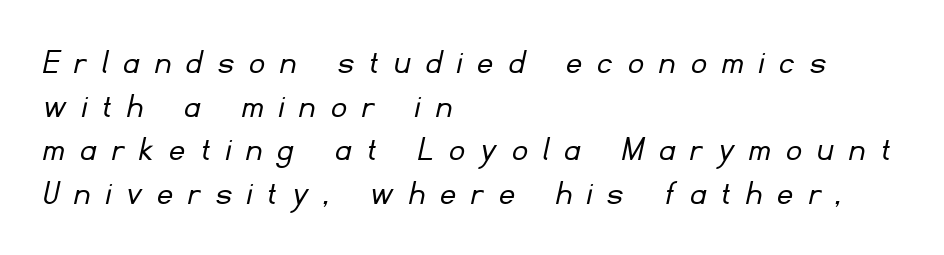
Q: Is the text bold? A: No.
Q: Is the typeface a serif or a sans-serif typeface? A: Sans-serif.
Q: Is the text underlined? A: No.
Q: How is the paragraph aligned? A: Left-aligned.
Q: Is the spacing between letters normal or unusually wide? A: Unusually wide.
Q: Width (condensed, normal, or wide)? A: Normal.
Q: Stroke contrast? A: Low.
Q: x-height? A: Small.
Q: Monospaced? A: No.
